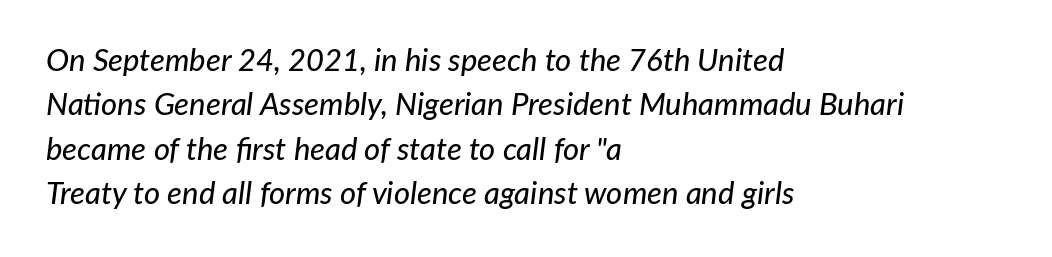
{"italic": "yes", "lean": "right", "slant_degrees": 7, "width": "normal", "stroke_contrast": "low", "x_height": "medium", "monospaced": "no", "underline": "no", "align": "left", "line_spacing": "normal", "line_spacing_ratio": 1.43, "letter_spacing": "normal", "letter_spacing_em": 0.0, "glyph_px": 31}
